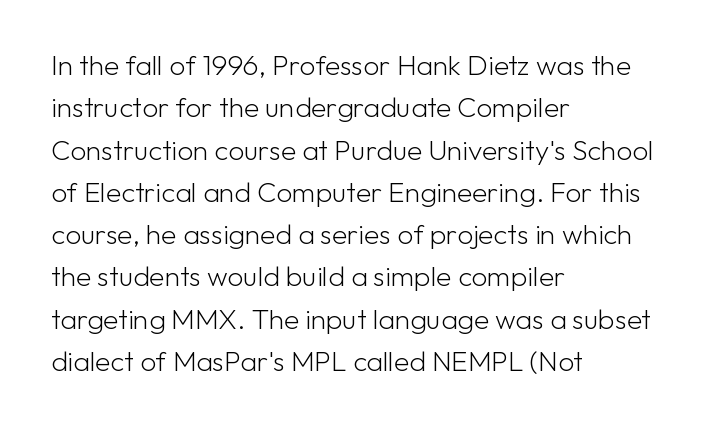
{"serif": "no", "italic": "no", "bold": "no", "weight": "light", "width": "normal", "stroke_contrast": "low", "x_height": "medium", "monospaced": "no", "underline": "no", "align": "left", "line_spacing": "normal", "line_spacing_ratio": 1.51, "letter_spacing": "normal", "letter_spacing_em": 0.0, "glyph_px": 28}
